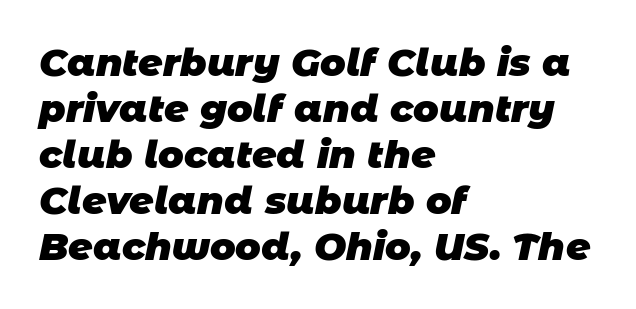
There is no visible air inserted between adjacent glyphs. The words here are not underlined. Typeset ragged right — the left edge is the straight one. Font category for this specimen: sans-serif. The strokes are fattened all the way to bold.
